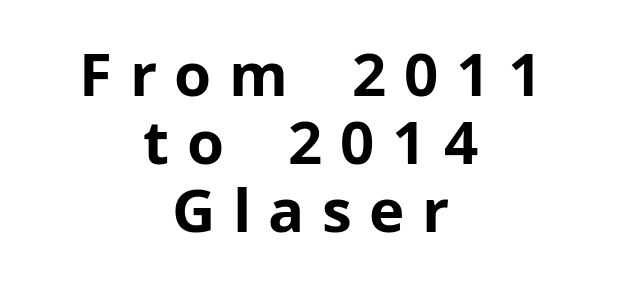
{"serif": "no", "italic": "no", "bold": "yes", "weight": "bold", "width": "normal", "stroke_contrast": "low", "x_height": "medium", "monospaced": "no", "underline": "no", "align": "center", "line_spacing": "tight", "line_spacing_ratio": 1.13, "letter_spacing": "wide", "letter_spacing_em": 0.29, "glyph_px": 60}
